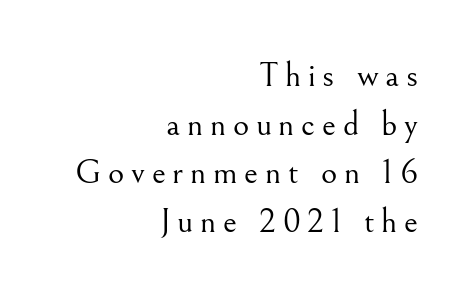
Posture: upright roman. Beneath every word, the page is bare. Proportional: the letters do not fall into vertical columns. The type family on display is of the serif kind. Rows of type keep a routine distance in the vertical direction.
